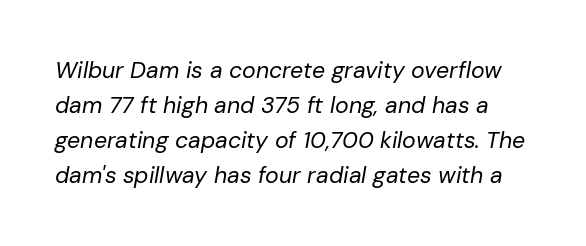
{"italic": "yes", "lean": "right", "slant_degrees": 10, "bold": "no", "underline": "no", "line_spacing": "normal", "line_spacing_ratio": 1.52, "letter_spacing": "normal", "letter_spacing_em": 0.0, "glyph_px": 23}
